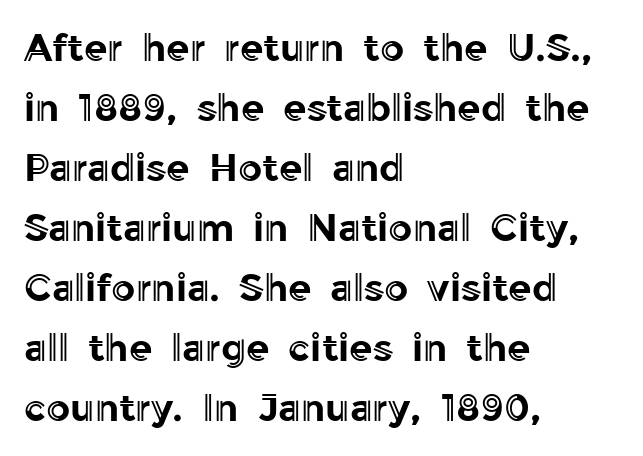
Q: Is the text italic (slanted)? A: No, it is upright.
Q: Is the text underlined? A: No.
Q: How is the paragraph aligned? A: Left-aligned.
Q: Is the spacing between letters normal or unusually wide? A: Normal.
Q: Is the spacing between lines tight, normal or loose? A: Normal.
Q: Width (condensed, normal, or wide)? A: Normal.
Q: x-height? A: Medium.
Q: Monospaced? A: No.
